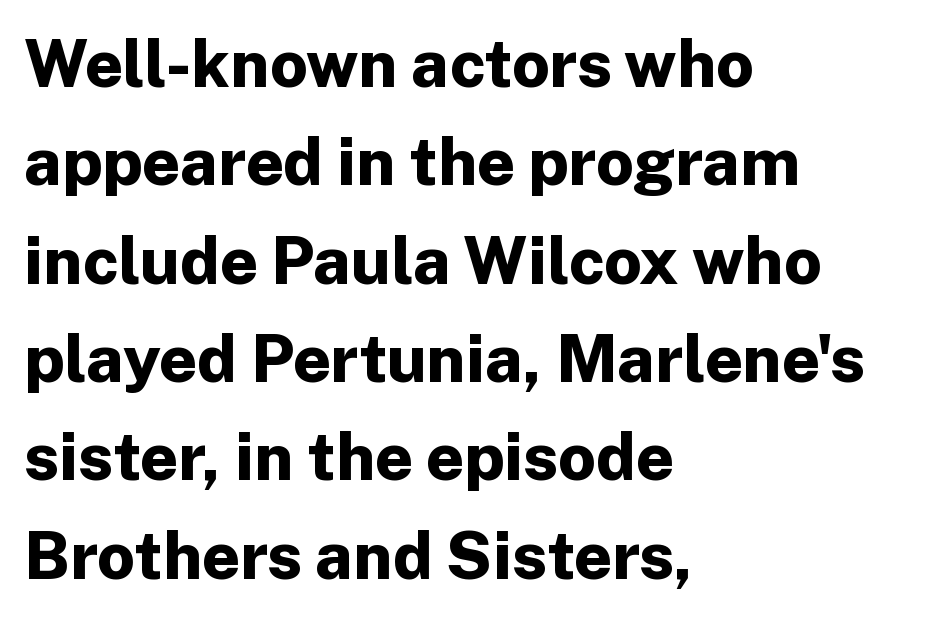
{"serif": "no", "italic": "no", "bold": "yes", "weight": "bold", "width": "normal", "stroke_contrast": "low", "x_height": "medium", "monospaced": "no", "underline": "no", "align": "left", "line_spacing": "normal", "line_spacing_ratio": 1.49, "letter_spacing": "normal", "letter_spacing_em": 0.0, "glyph_px": 66}
